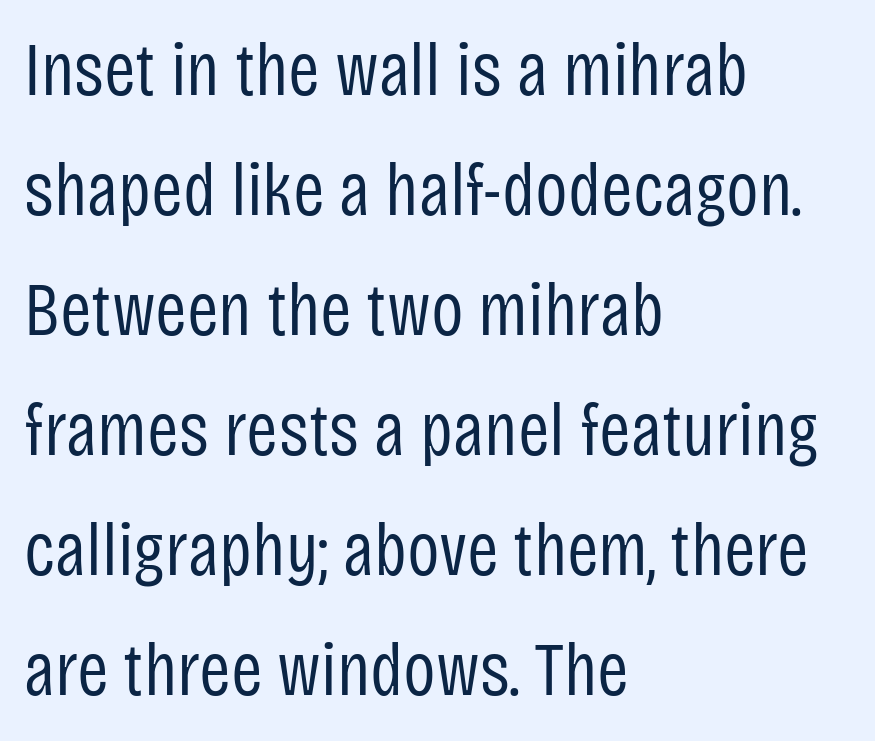
Letterform terminals end flat and unadorned throughout the passage. Has an underline been added? It has not. The letters advance in unequal steps, a hallmark of proportional type. Italic: no, the glyphs are upright roman. Summary of weight: not heavy and not bold. In CSS terms this would be text-align: left.
